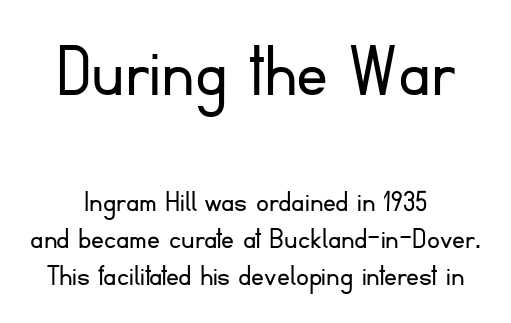
The glyphs in this specimen are sans serif. There is no visible air inserted between adjacent glyphs. Check under the words: just untouched page. Nothing heavy about these letters — not bold at all. Proportional: the letters do not fall into vertical columns.
